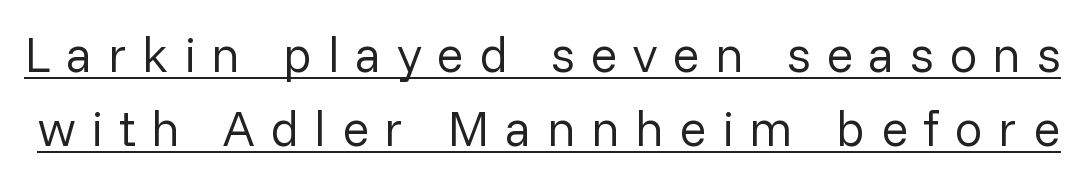
No heavy texture on the line: the type isn't bold. Caption: expanded tracking, letters set apart. No feet cap the strokes, marking this as sans-serif type. Reading down the column, the eye jumps a familiar distance to each next line. The lettering holds an erect, upright posture throughout. Note the varied advance widths — an 'i' is clearly narrower than an 'm'.
